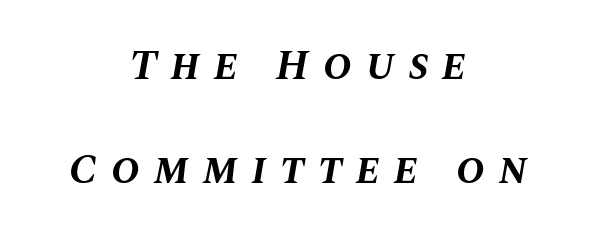
Q: Is the text bold? A: Yes.
Q: Is the text italic (slanted)? A: Yes, it leans right by about 10 degrees.
Q: Is the text underlined? A: No.
Q: How is the paragraph aligned? A: Centered.
Q: Is the spacing between letters normal or unusually wide? A: Unusually wide.
Q: Is the spacing between lines tight, normal or loose? A: Loose.
Q: Width (condensed, normal, or wide)? A: Normal.
Q: Stroke contrast? A: Medium.
Q: x-height? A: Large.
Q: Monospaced? A: No.
